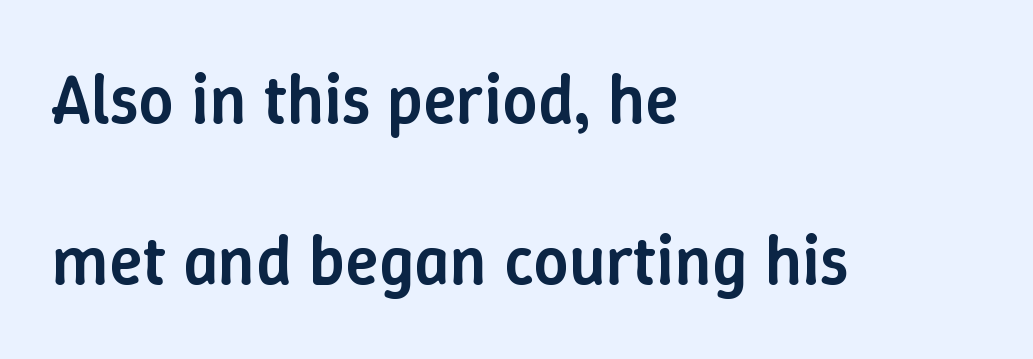
Whoever set this chose breathing room over compactness in the vertical rhythm. Inter-character spacing is left at the font's built-in metrics. The typesetter chose a ragged-right arrangement here. Proportional: the letters do not fall into vertical columns. Each glyph is drawn with semibold strokes, heavier than normal yet not fully bold.
